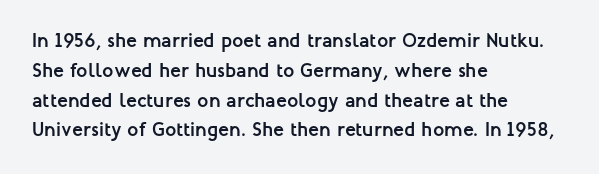
Summary of weight: heavy, a full bold. This sample is left-justified, so line endings fall wherever the words run out. The type sits square on the baseline with zero lean. The lines sit at an ordinary, default distance from one another. A bare baseline throughout the passage. This sample uses plain, unmodified letter spacing.
